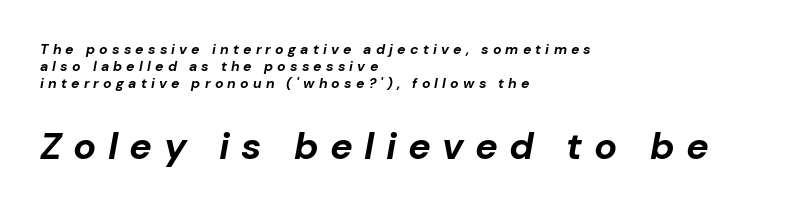
The face used here has a pronounced slope to its letters. Small over large — that's the arrangement of the two blocks here. Does the weight exceed regular? Yes, all the way to bold. The glyphs are unaccompanied by any horizontal stroke below them.
